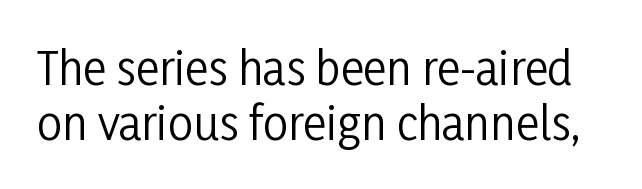
Each word holds together tightly as a unit, with standard inter-letter gaps. The glyphs in this specimen are sans serif. Descenders hang freely into open space. Posture: upright roman.
